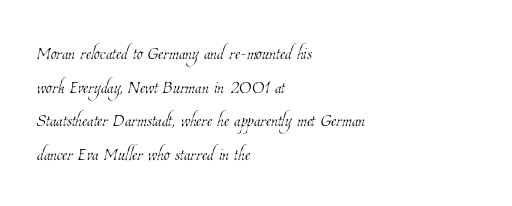
{"bold": "no", "underline": "no", "align": "left", "line_spacing": "normal", "line_spacing_ratio": 1.4, "letter_spacing": "normal", "letter_spacing_em": 0.0, "glyph_px": 24}
